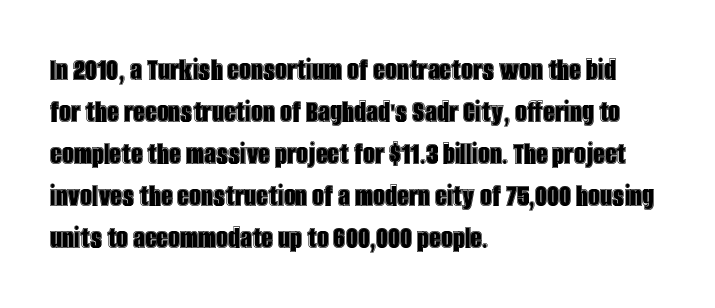
Q: Is the text italic (slanted)? A: No, it is upright.
Q: Is the text underlined? A: No.
Q: How is the paragraph aligned? A: Left-aligned.
Q: Is the spacing between letters normal or unusually wide? A: Normal.
Q: Is the spacing between lines tight, normal or loose? A: Normal.
Q: Width (condensed, normal, or wide)? A: Condensed.
Q: x-height? A: Large.
Q: Monospaced? A: No.
